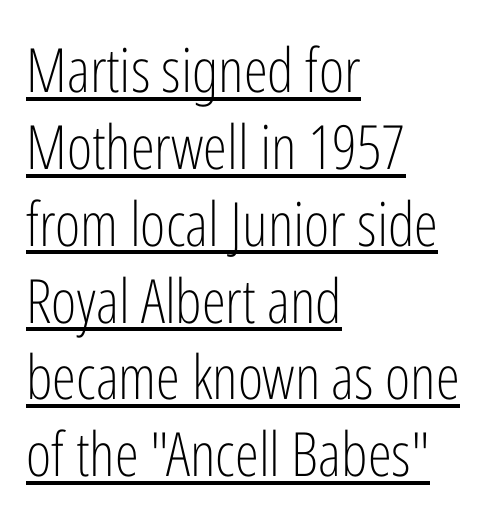
Regular leading. Typographically, this falls in the sans-serif category. Letter spacing: default. Characters remain perfectly vertical along every line. Underline: present.
